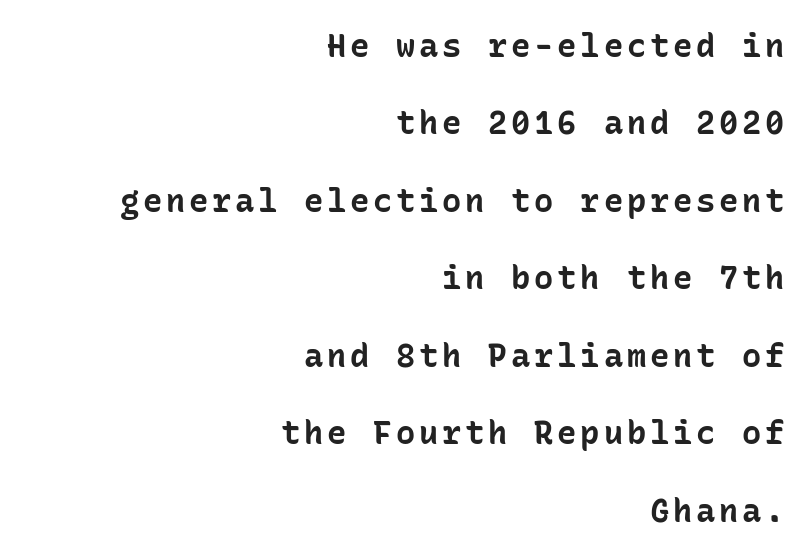
The image shows 32 px bold sans-serif type, upright, monospaced; set right-aligned, loose line spacing (2.42x), not underlined; low stroke contrast and a medium x-height.
